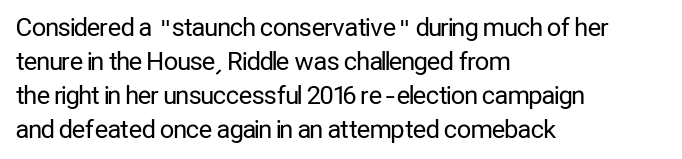
Q: Is the text bold? A: No.
Q: Is the text italic (slanted)? A: No, it is upright.
Q: Is the text underlined? A: No.
Q: How is the paragraph aligned? A: Left-aligned.
Q: Is the spacing between letters normal or unusually wide? A: Normal.
Q: Is the spacing between lines tight, normal or loose? A: Normal.
